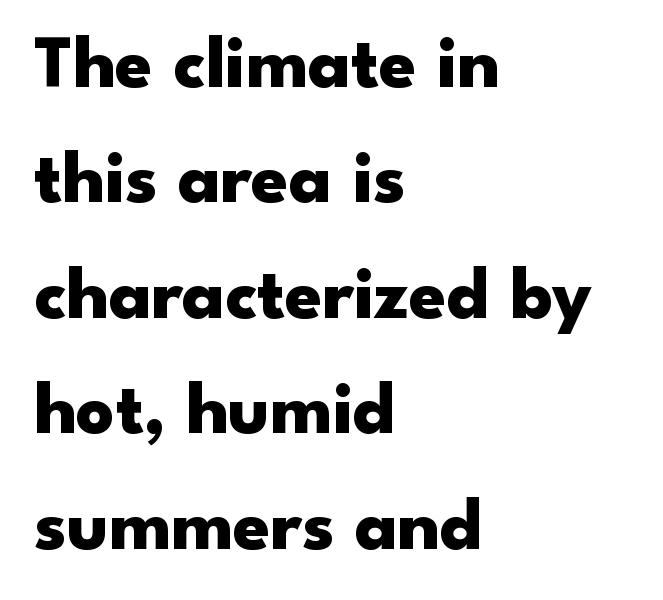
Every row of glyphs begins at an identical x-position on the left. No extra tracking has been applied to these lines. Regular leading. Weight check: bold — yes, fully. Stroke terminals: plain, sans-serif.
